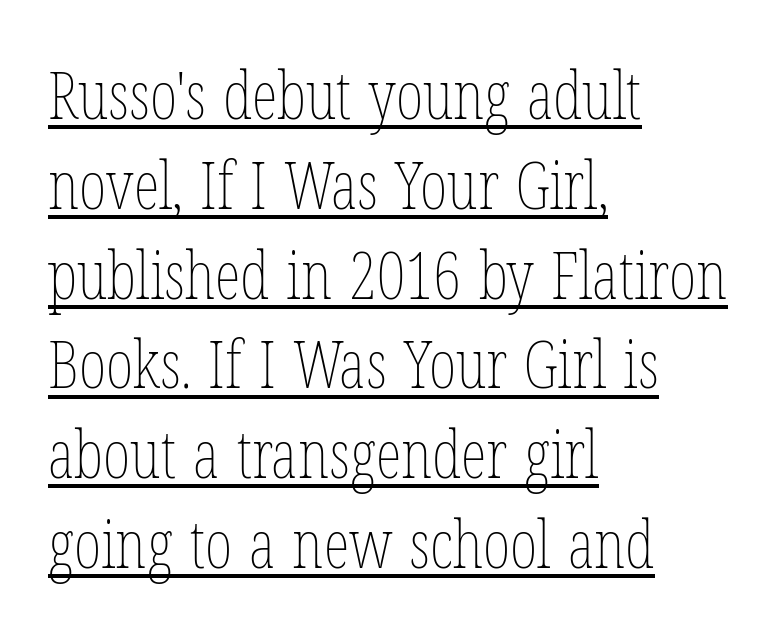
The image shows 66 px thin, condensed type, upright; set left-aligned, normal line spacing (1.36x), normal letter spacing, underlined; low stroke contrast and a medium x-height.
